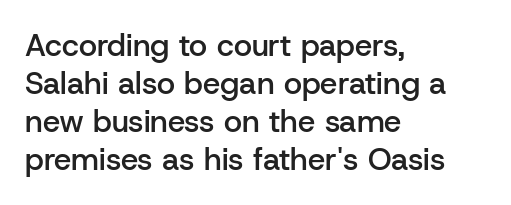
{"serif": "no", "italic": "no", "bold": "semi", "weight": "semibold", "width": "normal", "stroke_contrast": "low", "x_height": "medium", "monospaced": "no", "underline": "no", "align": "left", "line_spacing_ratio": 1.23, "letter_spacing": "normal", "letter_spacing_em": 0.0, "glyph_px": 31}
